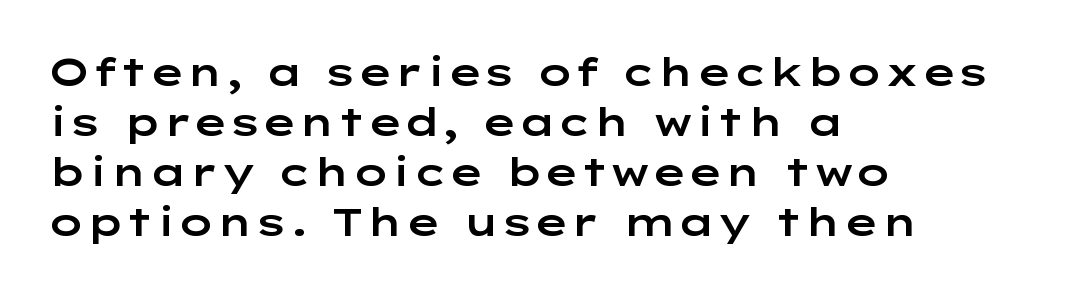
The image shows 39 px wide sans-serif type, upright; set left-aligned, normal line spacing (1.28x), normal letter spacing, not underlined; low stroke contrast and a medium x-height.
